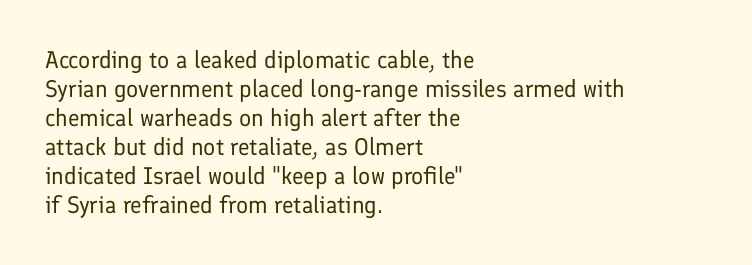
{"italic": "no", "bold": "no", "underline": "no", "align": "left", "line_spacing_ratio": 1.21, "letter_spacing": "normal", "letter_spacing_em": 0.0, "glyph_px": 24}
